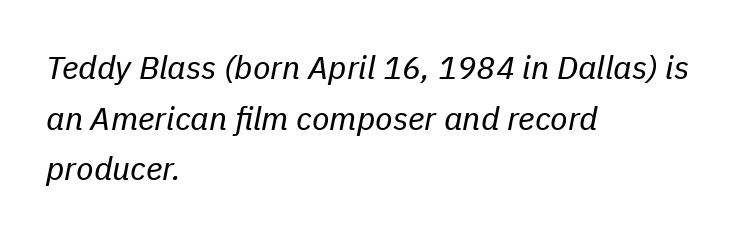
The image shows 32 px regular-weight type, italic (leaning right); set left-aligned, normal line spacing (1.58x), normal letter spacing, not underlined; low stroke contrast and a medium x-height.
